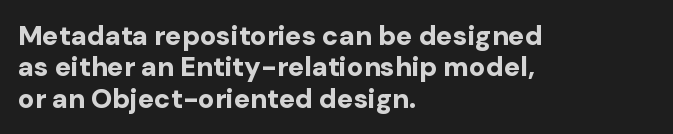
The passage shown is not underscored anywhere. The ragged edge is on the right, which tells us the setting is flush left. The lettering holds an erect, upright posture throughout. Glyph-to-glyph distance matches everyday printed text. A dark, heavy texture on the line: the type is bold.
